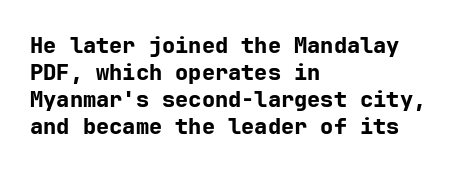
{"italic": "no", "bold": "yes", "underline": "no", "align": "left", "line_spacing_ratio": 1.22, "letter_spacing": "normal", "letter_spacing_em": 0.0, "glyph_px": 22}
